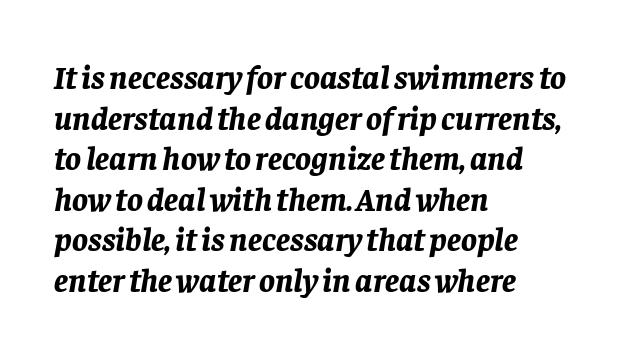
Q: Is the text bold? A: Yes.
Q: Is the text italic (slanted)? A: Yes, it leans right by about 8 degrees.
Q: Is the text underlined? A: No.
Q: How is the paragraph aligned? A: Left-aligned.
Q: Is the spacing between letters normal or unusually wide? A: Normal.
Q: Width (condensed, normal, or wide)? A: Normal.
Q: Stroke contrast? A: Low.
Q: x-height? A: Large.
Q: Monospaced? A: No.
